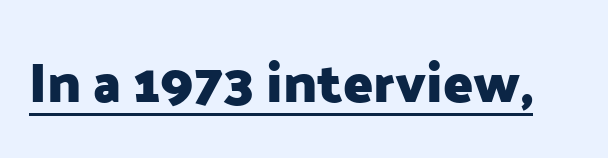
Q: Is the text bold? A: Yes.
Q: Is the text italic (slanted)? A: No, it is upright.
Q: Is the typeface a serif or a sans-serif typeface? A: Sans-serif.
Q: Is the text underlined? A: Yes.
Q: Is the spacing between letters normal or unusually wide? A: Normal.
Q: Width (condensed, normal, or wide)? A: Normal.
Q: Stroke contrast? A: Low.
Q: x-height? A: Medium.
Q: Monospaced? A: No.
